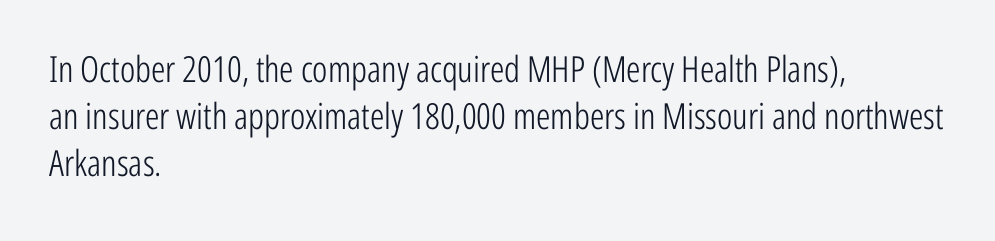
Q: Is the text bold? A: No.
Q: Is the text italic (slanted)? A: No, it is upright.
Q: Is the typeface a serif or a sans-serif typeface? A: Sans-serif.
Q: Is the text underlined? A: No.
Q: How is the paragraph aligned? A: Left-aligned.
Q: Is the spacing between letters normal or unusually wide? A: Normal.
Q: Is the spacing between lines tight, normal or loose? A: Normal.
Q: Width (condensed, normal, or wide)? A: Condensed.
Q: Stroke contrast? A: Low.
Q: x-height? A: Medium.
Q: Monospaced? A: No.
